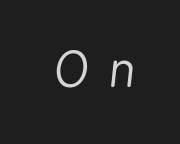
The image shows 47 px regular-weight, condensed type, italic (leaning right); set unusually wide letter spacing (+0.46 em), not underlined; low stroke contrast and a medium x-height.
